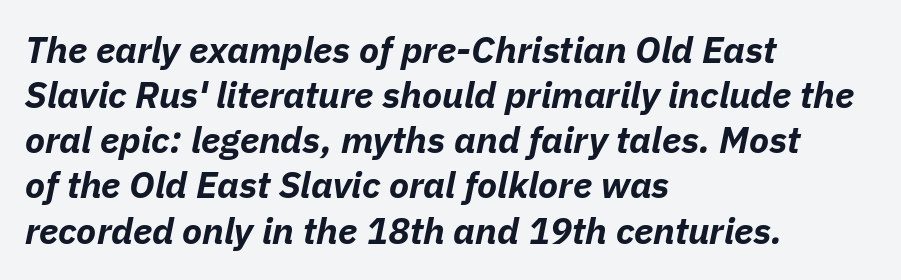
The image shows 37 px bold type, italic (leaning right); set left-aligned, line spacing 1.22x, normal letter spacing, not underlined; low stroke contrast and a medium x-height.
